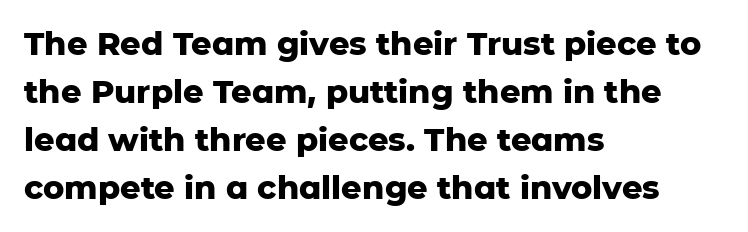
{"serif": "no", "italic": "no", "bold": "yes", "weight": "heavy", "width": "normal", "stroke_contrast": "low", "x_height": "medium", "monospaced": "no", "underline": "no", "align": "left", "line_spacing": "normal", "line_spacing_ratio": 1.5, "letter_spacing": "normal", "letter_spacing_em": 0.0, "glyph_px": 32}
